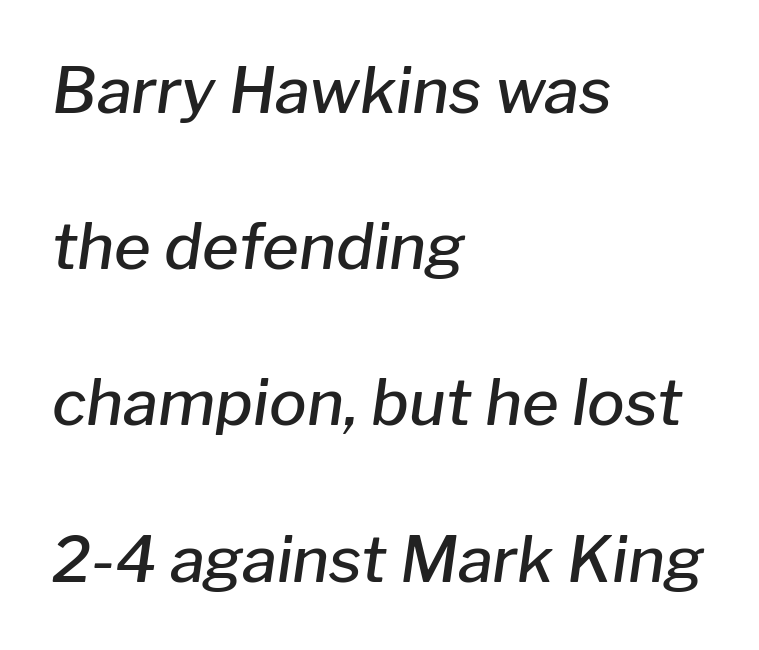
{"italic": "yes", "lean": "right", "slant_degrees": 8, "bold": "semi", "weight": "semibold", "width": "normal", "stroke_contrast": "low", "x_height": "medium", "monospaced": "no", "underline": "no", "align": "left", "line_spacing": "loose", "line_spacing_ratio": 2.48, "letter_spacing": "normal", "letter_spacing_em": 0.0, "glyph_px": 63}
